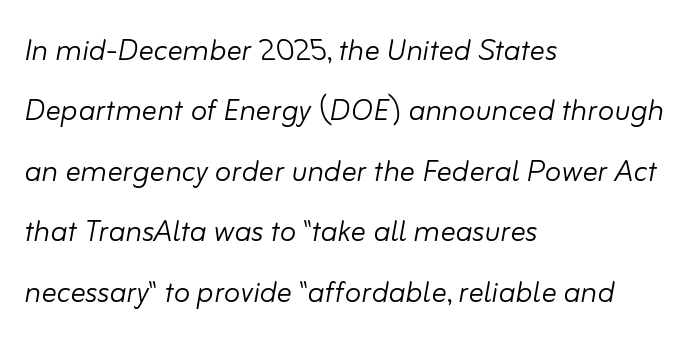
{"italic": "yes", "lean": "right", "slant_degrees": 10, "bold": "no", "weight": "light", "width": "normal", "stroke_contrast": "low", "x_height": "small", "monospaced": "no", "underline": "no", "align": "left", "line_spacing": "normal", "line_spacing_ratio": 1.59, "letter_spacing": "normal", "letter_spacing_em": 0.0, "glyph_px": 38}
